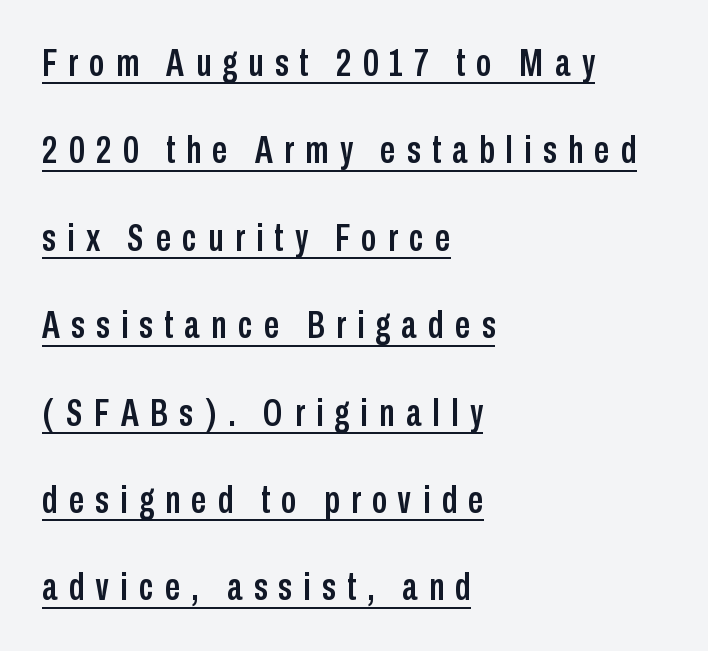
The horizontal fit of the characters is loose and conspicuously gappy. The lines are spread far apart with generous leading. Visually the block forms a straight wall on the left and a jagged coastline on the right. Underlining? Definitely there. Unlike a traditional serif, this face leaves its strokes unadorned. The letters stand straight up with perfectly vertical stems.
